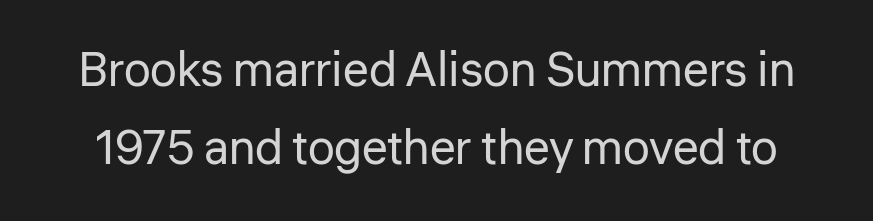
This is roman type, the default non-slanted kind. Is the letter spacing exaggerated? No — it looks like the ordinary default. Here the designer chose a conventional face with non-uniform glyph widths. A normal amount of white space separates one row of letters from the next.
